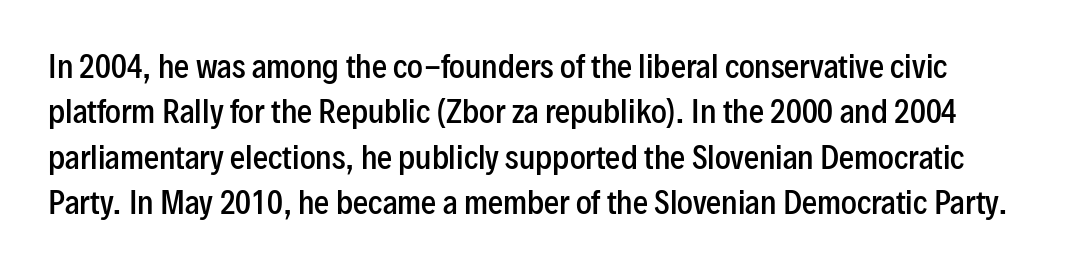
Look at the bottom of the vertical strokes: they stop flat, with no serifs. The typography opts for an upright posture over an oblique one. Note the varied advance widths — an 'i' is clearly narrower than an 'm'. Beneath every word, the page is bare. This block has exactly the height ordinary leading produces. Bold? Not quite — semibold, heavier than regular but stopping short.
